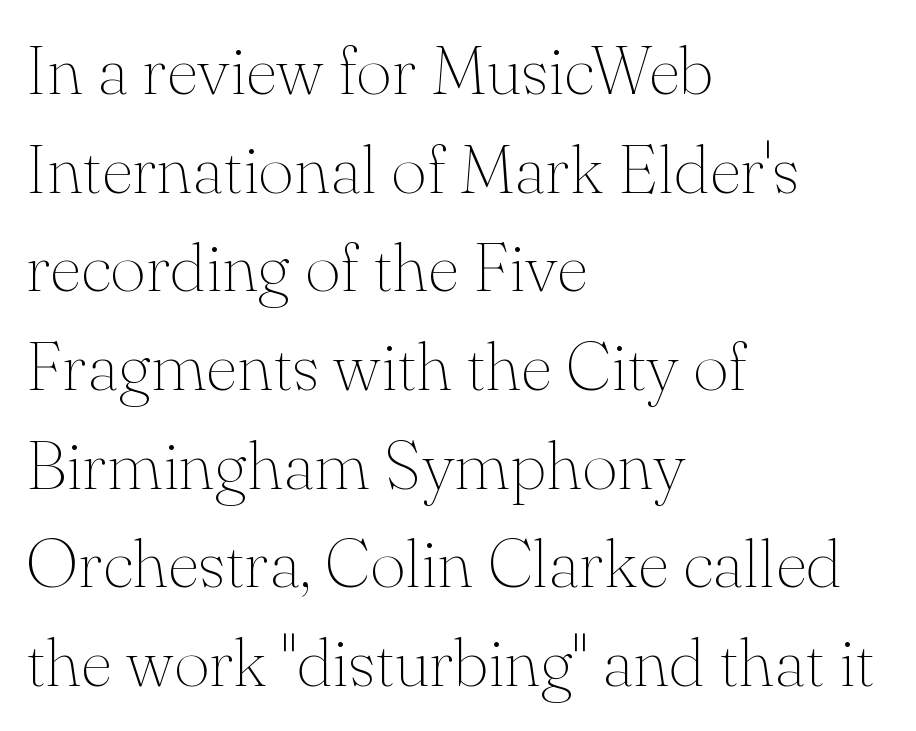
Q: Is the text bold? A: No.
Q: Is the text italic (slanted)? A: No, it is upright.
Q: Is the typeface a serif or a sans-serif typeface? A: Serif.
Q: Is the text underlined? A: No.
Q: How is the paragraph aligned? A: Left-aligned.
Q: Is the spacing between letters normal or unusually wide? A: Normal.
Q: Is the spacing between lines tight, normal or loose? A: Normal.
Q: Width (condensed, normal, or wide)? A: Normal.
Q: Stroke contrast? A: Medium.
Q: x-height? A: Small.
Q: Monospaced? A: No.
